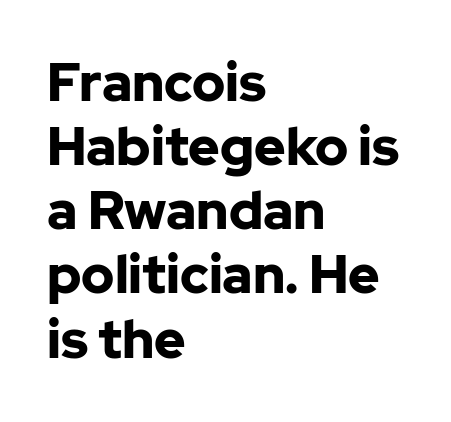
{"serif": "no", "italic": "no", "bold": "yes", "weight": "bold", "width": "normal", "stroke_contrast": "low", "x_height": "medium", "monospaced": "no", "underline": "no", "align": "left", "line_spacing_ratio": 1.21, "letter_spacing": "normal", "letter_spacing_em": 0.0, "glyph_px": 53}
